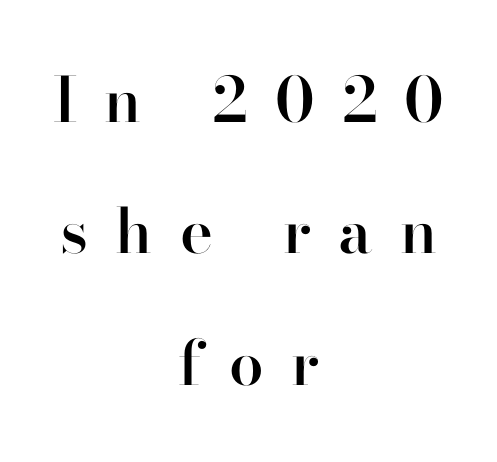
The image shows 62 px semibold serif type, upright; set centered, loose line spacing (2.12x), unusually wide letter spacing (+0.44 em), not underlined; high stroke contrast and a small x-height.
